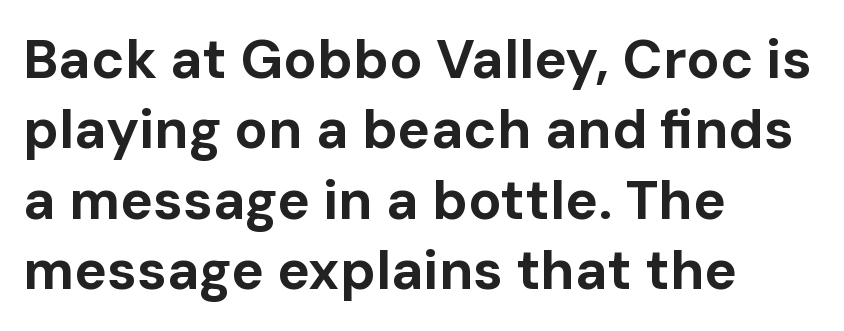
The image shows 55 px bold sans-serif type, upright; set left-aligned, normal line spacing (1.28x), normal letter spacing, not underlined; low stroke contrast and a medium x-height.
